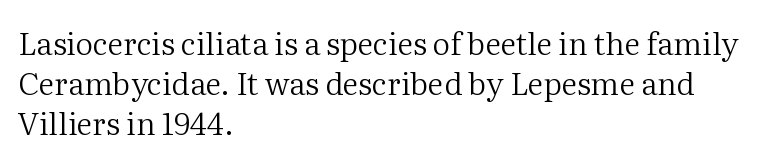
The image shows 31 px regular-weight serif type, upright; set left-aligned, normal line spacing (1.29x), normal letter spacing, not underlined; medium stroke contrast and a medium x-height.
